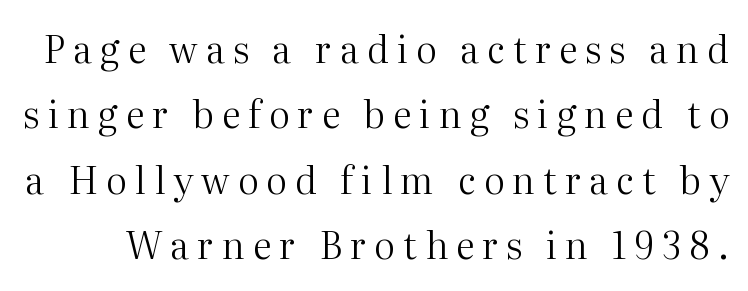
Do the letters lean? They stand straight. Check where the strokes stop: tiny serifs finish them off. Bold? No — there's no thickening of the strokes. How are the letters spaced? Widely, with obvious added tracking. Looks like regular typesetting: each glyph gets only the width it needs. Letters rest on an invisible, unmarked baseline.
